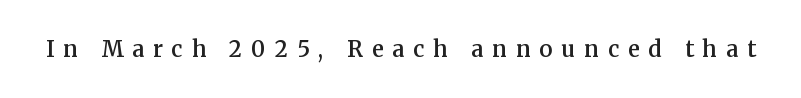
{"italic": "no", "bold": "semi", "underline": "no", "letter_spacing": "wide", "letter_spacing_em": 0.41, "glyph_px": 22}
